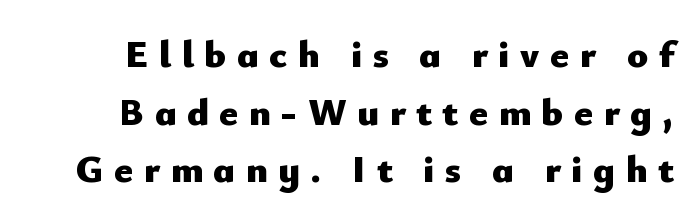
The image shows 39 px heavy sans-serif type, upright; set normal line spacing (1.48x), unusually wide letter spacing (+0.27 em), not underlined; low stroke contrast and a small x-height.
